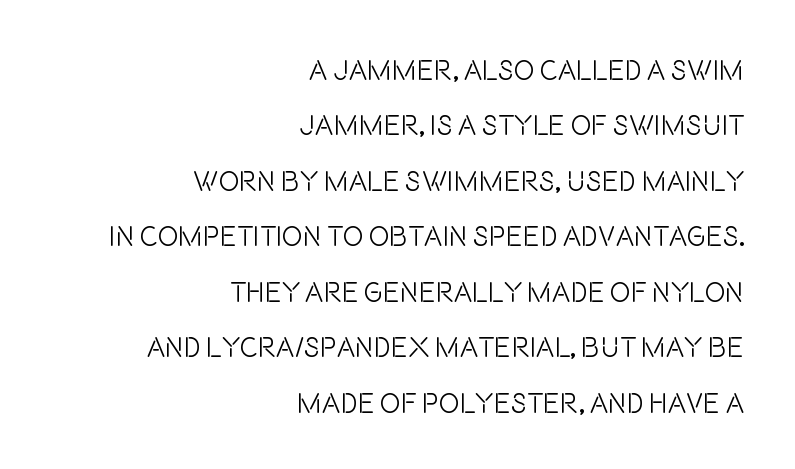
The image shows 28 px light, condensed sans-serif type, upright; set right-aligned, loose line spacing (1.98x), normal letter spacing, not underlined; low stroke contrast and a large x-height.
